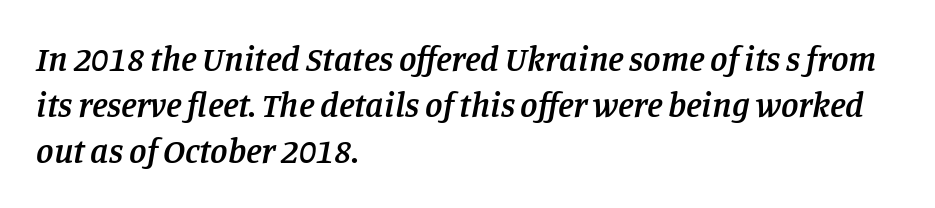
Nobody touched the tracking dial on this one. The designer went with a serif here, giving each stem small feet. Spacing verdict: proportional, widths tailored to each character. A normal amount of white space separates one row of letters from the next.
